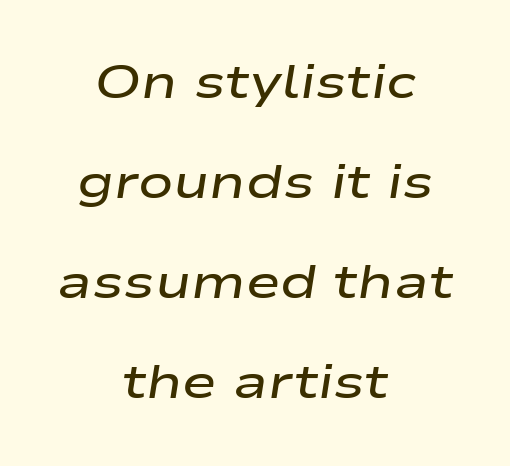
This sample has the flowing, uneven cadence of proportional lettering. Summary of vertical rhythm: relaxed, with wide interline spacing. Line starts and ends both wander, symmetrically. A clean baseline with only descenders dipping below it. Does the lettering tilt? It does — this is italic. The letters sit at their default tracking, neither squeezed nor spread.
